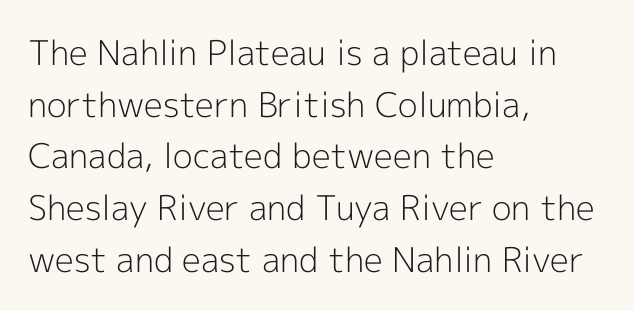
Q: Is the text bold? A: No.
Q: Is the text italic (slanted)? A: No, it is upright.
Q: Is the typeface a serif or a sans-serif typeface? A: Sans-serif.
Q: Is the text underlined? A: No.
Q: How is the paragraph aligned? A: Left-aligned.
Q: Is the spacing between letters normal or unusually wide? A: Normal.
Q: Is the spacing between lines tight, normal or loose? A: Normal.
Q: Width (condensed, normal, or wide)? A: Normal.
Q: x-height? A: Medium.
Q: Monospaced? A: No.
